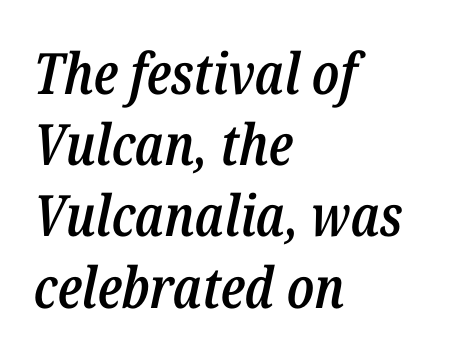
Descender tails drop into unmarked territory. The rendering applies a slant to the glyphs. Characters follow at the spacing the type designer built in. The text block is weighted toward the left margin, trailing off unevenly rightward. Heft: intermediate — a semibold. Successive baselines arrive at the customary interval.
